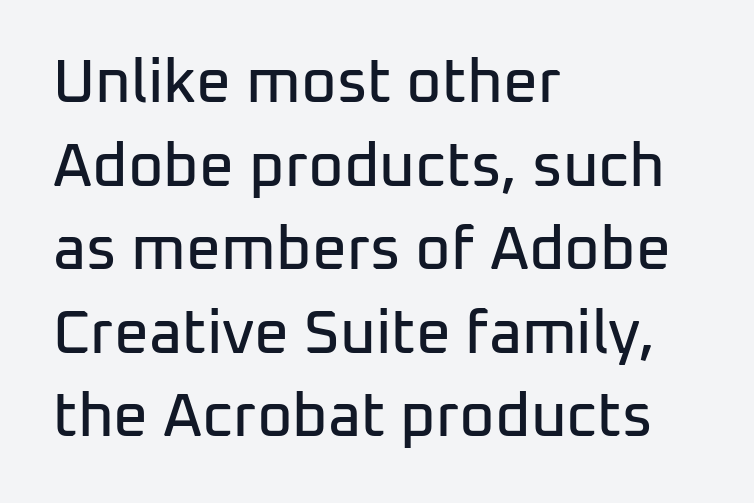
The image shows 61 px sans-serif type, upright; set left-aligned, normal line spacing (1.37x), normal letter spacing, not underlined; low stroke contrast and a medium x-height.
